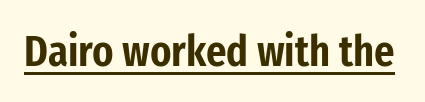
{"serif": "no", "italic": "no", "width": "condensed", "stroke_contrast": "low", "x_height": "medium", "monospaced": "no", "underline": "yes", "letter_spacing": "normal", "letter_spacing_em": 0.0, "glyph_px": 44}
